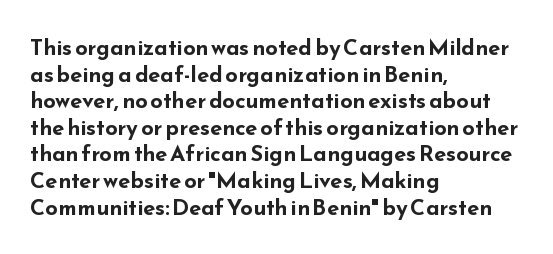
Q: Is the text bold? A: Yes.
Q: Is the text italic (slanted)? A: No, it is upright.
Q: Is the text underlined? A: No.
Q: How is the paragraph aligned? A: Left-aligned.
Q: Is the spacing between letters normal or unusually wide? A: Normal.
